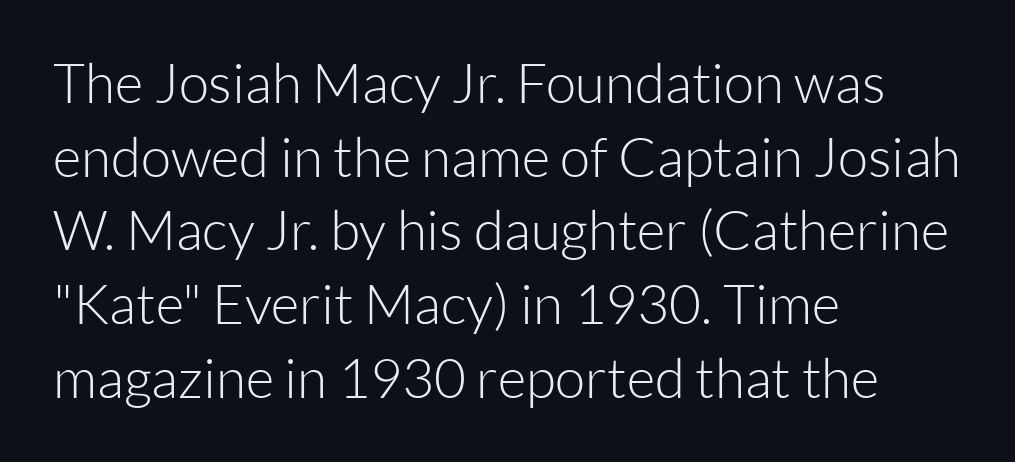
How are the letters spaced? Ordinarily, with no added tracking. Designer's note — italics off, roman on. The typeface has the unassuming heft of standard copy or less. Leading matches the norm, producing a regular column. Plain, unruled lines of type.
